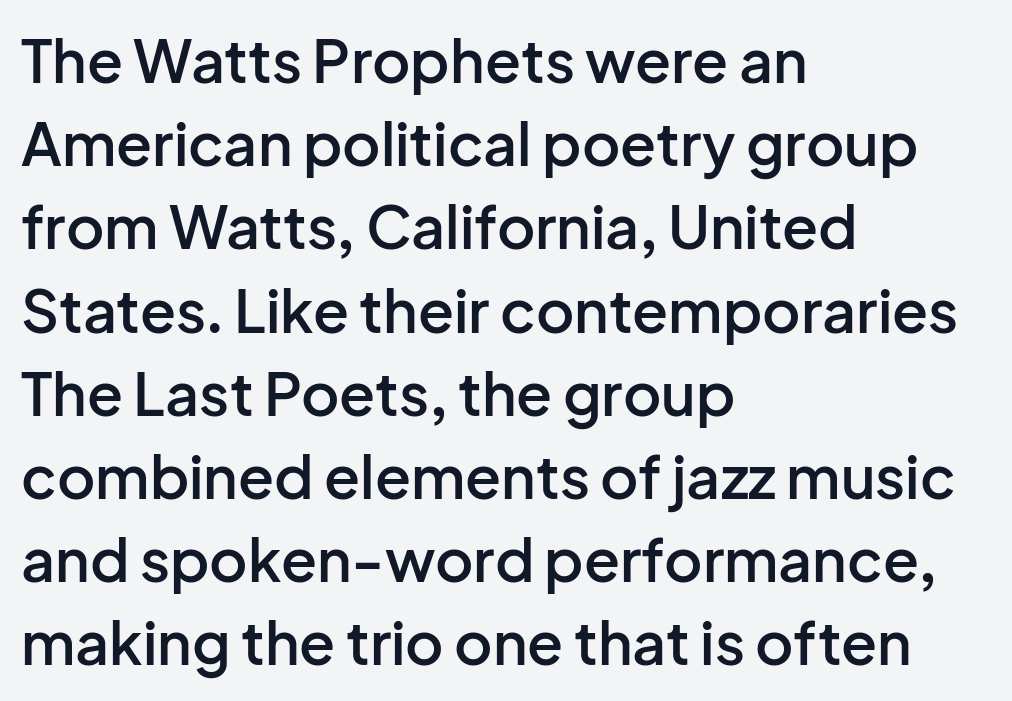
{"serif": "no", "italic": "no", "bold": "semi", "weight": "semibold", "width": "normal", "stroke_contrast": "low", "x_height": "medium", "monospaced": "no", "underline": "no", "align": "left", "line_spacing": "normal", "line_spacing_ratio": 1.41, "letter_spacing": "normal", "letter_spacing_em": 0.0, "glyph_px": 59}
